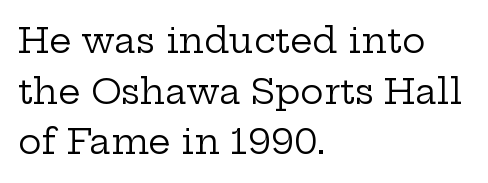
Q: Is the text bold? A: No.
Q: Is the text italic (slanted)? A: No, it is upright.
Q: Is the typeface a serif or a sans-serif typeface? A: Serif.
Q: Is the text underlined? A: No.
Q: How is the paragraph aligned? A: Left-aligned.
Q: Is the spacing between letters normal or unusually wide? A: Normal.
Q: Is the spacing between lines tight, normal or loose? A: Normal.
Q: Width (condensed, normal, or wide)? A: Wide.
Q: Stroke contrast? A: Low.
Q: x-height? A: Medium.
Q: Monospaced? A: No.
